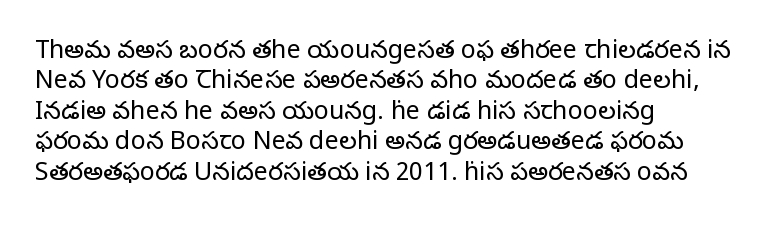
Nope, not italic — everything's standing straight. Only glyphs here, with clear space below each row. Leftover space on each line is placed entirely after the last word. The gaps between neighbouring characters are ordinary and unremarkable. A light-to-regular cut is what we see here.
